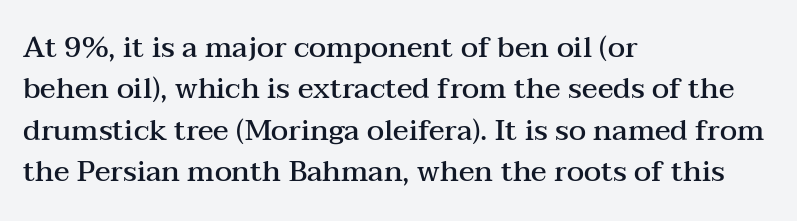
Do the characters align in a grid? No, the font is proportional. The passage shown is typeset with a serif family. Glance below the letters and you will spot only blank space. The glyphs have the mass of a demibold cut, below bold.
